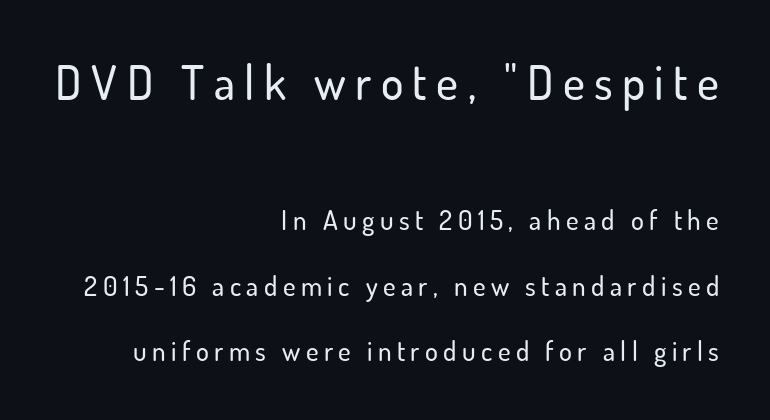
Q: Is the text italic (slanted)? A: No, it is upright.
Q: Is the typeface a serif or a sans-serif typeface? A: Sans-serif.
Q: Is the text underlined? A: No.
Q: How is the paragraph aligned? A: Right-aligned.
Q: Is the spacing between letters normal or unusually wide? A: Unusually wide.
Q: Is the spacing between lines tight, normal or loose? A: Loose.
Q: Which block of text is set in a larger size, the first (top) or the second (bottom)? A: The first (top) one.
Q: Width (condensed, normal, or wide)? A: Normal.
Q: Stroke contrast? A: Low.
Q: x-height? A: Small.
Q: Monospaced? A: No.
